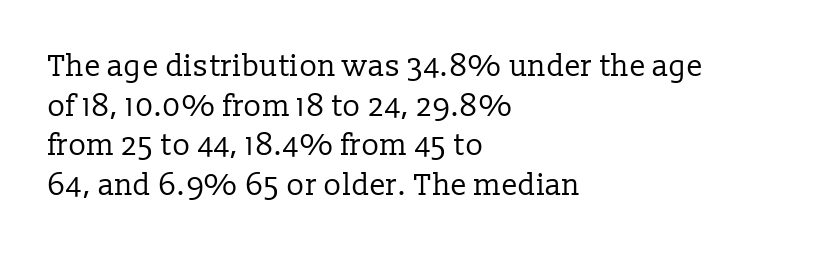
The image shows 30 px regular-weight serif type, upright; set left-aligned, normal line spacing (1.32x), normal letter spacing, not underlined; low stroke contrast and a medium x-height.
